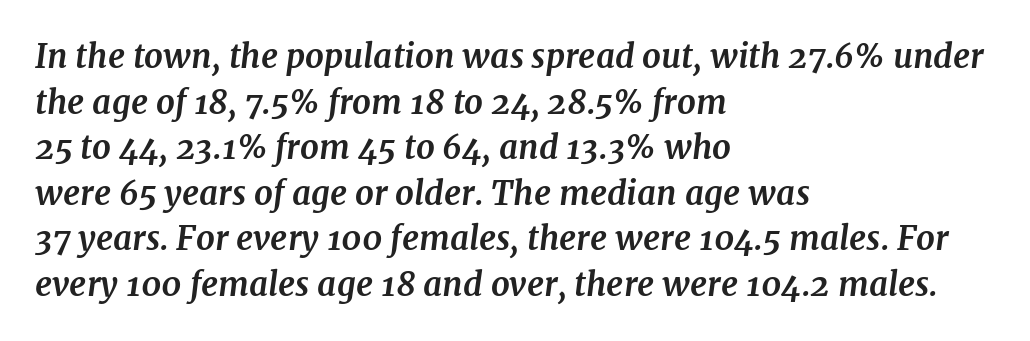
The image shows 33 px bold serif type, italic (leaning right); set left-aligned, normal line spacing (1.38x), normal letter spacing, not underlined; medium stroke contrast and a medium x-height.
